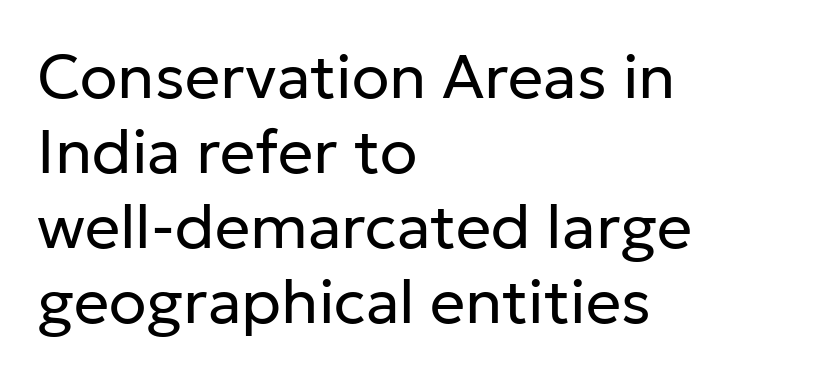
Vertical strokes here are truly vertical. The face used here is proportionally spaced, like ordinary book or web type. Characters follow at the spacing the type designer built in. This sample uses a sans-serif face.
